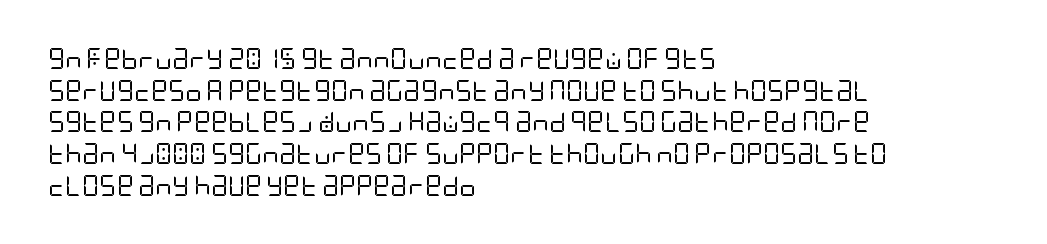
Style check: upright. Leftover space on each line is placed entirely after the last word. The rows are spaced the way most documents space them. The font is comparable to plain body text, perhaps lighter. Honestly, there is no underline to notice here at all. Nobody touched the tracking dial on this one.
